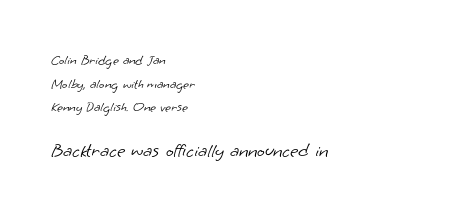
{"bold": "no", "underline": "no", "align": "left", "line_spacing": "normal", "line_spacing_ratio": 1.69, "letter_spacing": "normal", "letter_spacing_em": 0.0, "larger_block": "second", "size_ratio": 1.43, "glyph_px": 20}
